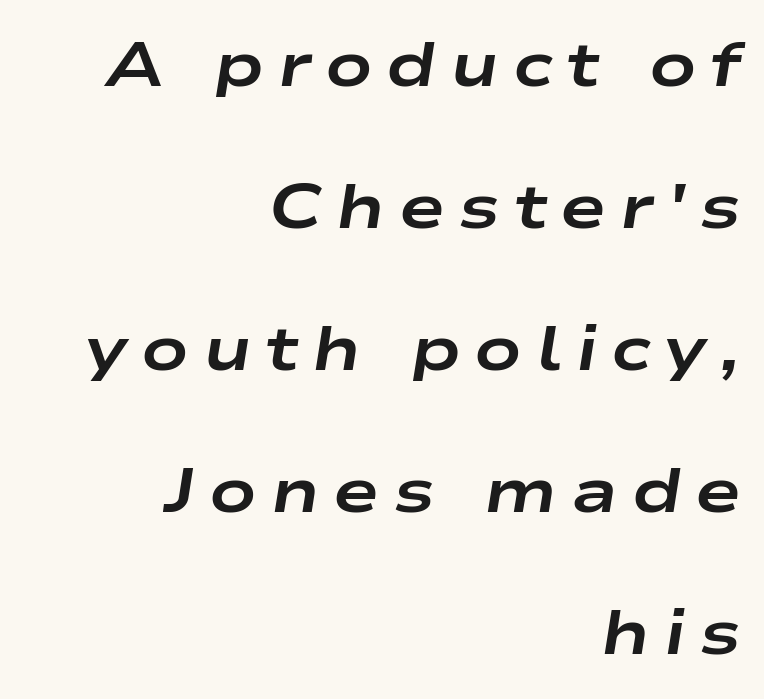
Q: Is the text bold? A: Yes.
Q: Is the text italic (slanted)? A: Yes, it leans right by about 9 degrees.
Q: Is the text underlined? A: No.
Q: How is the paragraph aligned? A: Right-aligned.
Q: Is the spacing between letters normal or unusually wide? A: Unusually wide.
Q: Is the spacing between lines tight, normal or loose? A: Loose.
Q: Width (condensed, normal, or wide)? A: Wide.
Q: Stroke contrast? A: Low.
Q: x-height? A: Medium.
Q: Monospaced? A: No.
